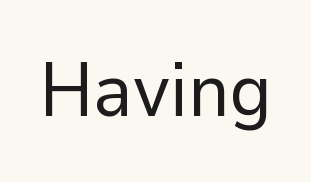
The image shows 76 px regular-weight sans-serif type, upright; set normal letter spacing, not underlined; low stroke contrast and a medium x-height.
